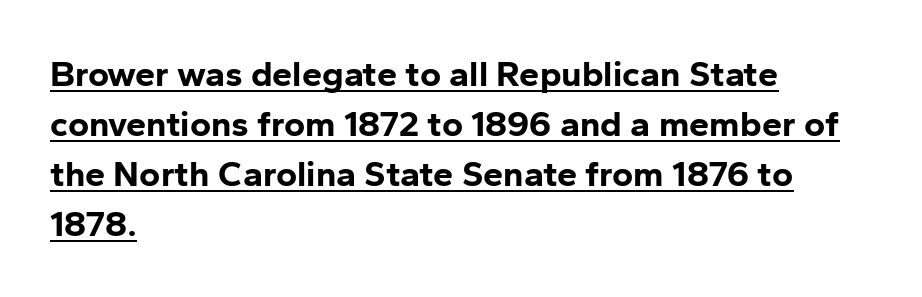
{"serif": "no", "italic": "no", "bold": "yes", "weight": "bold", "width": "normal", "stroke_contrast": "low", "x_height": "medium", "monospaced": "no", "underline": "yes", "align": "left", "line_spacing": "normal", "line_spacing_ratio": 1.39, "letter_spacing": "normal", "letter_spacing_em": 0.0, "glyph_px": 36}
